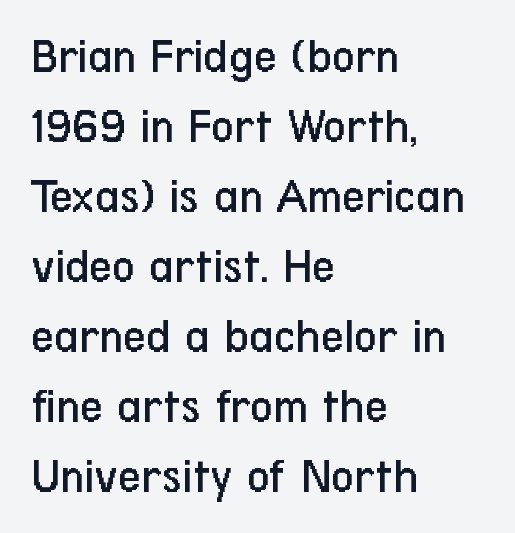
{"serif": "no", "italic": "no", "bold": "no", "weight": "regular", "width": "condensed", "stroke_contrast": "low", "x_height": "medium", "monospaced": "no", "underline": "no", "align": "left", "line_spacing": "normal", "line_spacing_ratio": 1.4, "letter_spacing": "normal", "letter_spacing_em": 0.0, "glyph_px": 50}
